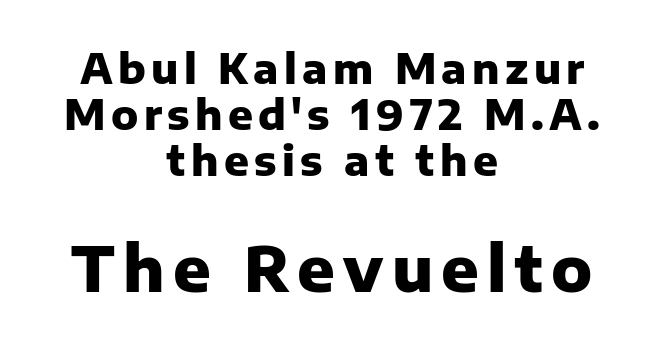
Q: Is the text bold? A: Yes.
Q: Is the text italic (slanted)? A: No, it is upright.
Q: Is the typeface a serif or a sans-serif typeface? A: Sans-serif.
Q: Is the text underlined? A: No.
Q: How is the paragraph aligned? A: Centered.
Q: Is the spacing between lines tight, normal or loose? A: Tight.
Q: Which block of text is set in a larger size, the first (top) or the second (bottom)? A: The second (bottom) one.
Q: Width (condensed, normal, or wide)? A: Normal.
Q: Stroke contrast? A: Low.
Q: x-height? A: Medium.
Q: Monospaced? A: No.
